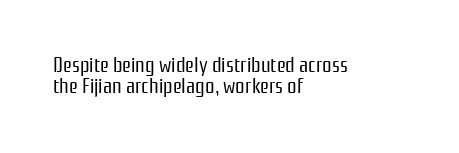
The image shows 21 px text type, upright; set left-aligned, tight line spacing (1.01x), normal letter spacing, not underlined.
